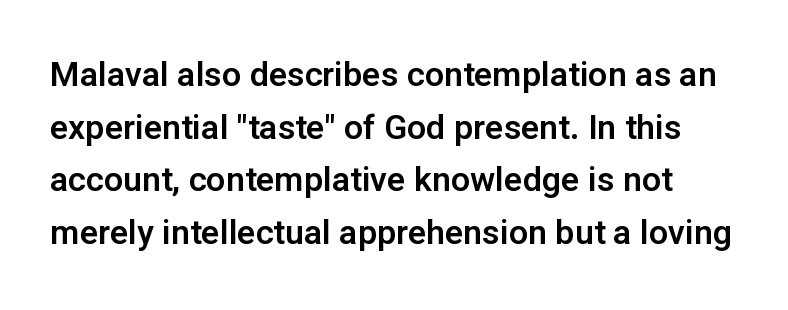
The image shows 34 px sans-serif type, upright; set normal line spacing (1.55x), normal letter spacing, not underlined; low stroke contrast and a medium x-height.
